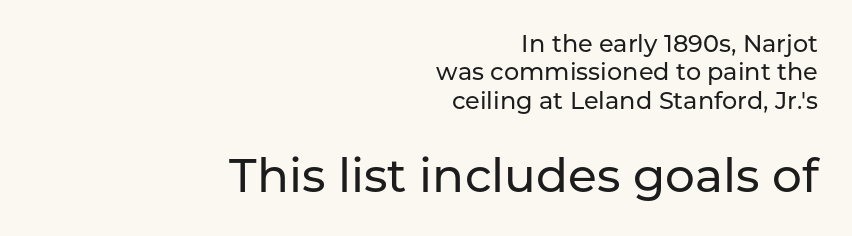
The image shows 47 px sans-serif type, upright; set right-aligned, line spacing 1.18x, normal letter spacing, not underlined; the second (bottom) block is 1.96x larger; low stroke contrast and a medium x-height.
